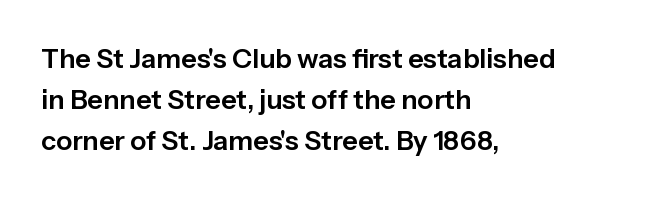
The image shows 27 px text type, upright; set left-aligned, normal line spacing (1.52x), normal letter spacing, not underlined.
